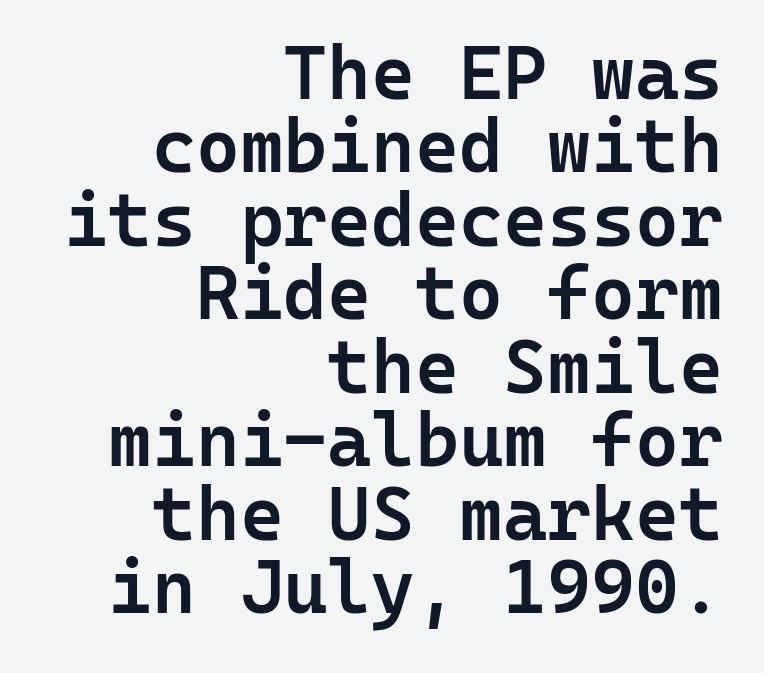
{"serif": "no", "italic": "no", "bold": "semi", "weight": "semibold", "width": "normal", "stroke_contrast": "low", "x_height": "medium", "monospaced": "yes", "underline": "no", "align": "right", "line_spacing": "tight", "line_spacing_ratio": 0.98, "letter_spacing": "normal", "letter_spacing_em": 0.0, "glyph_px": 75}
